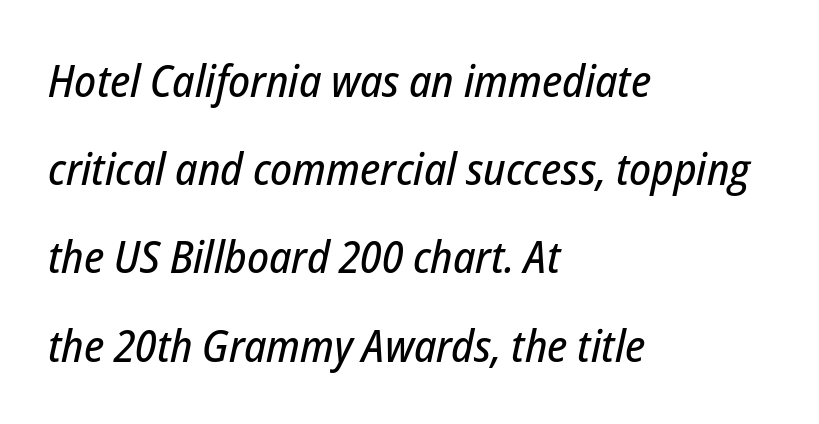
The image shows 45 px condensed type, italic (leaning right); set left-aligned, loose line spacing (1.96x), normal letter spacing, not underlined; low stroke contrast and a medium x-height.
